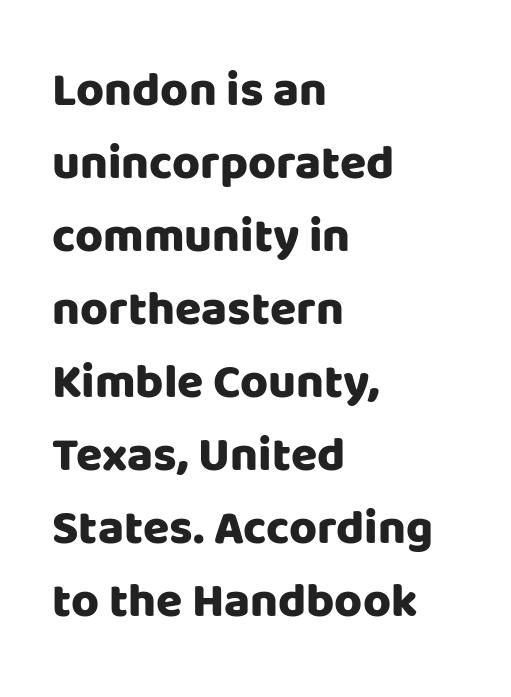
Q: Is the text bold? A: Yes.
Q: Is the text italic (slanted)? A: No, it is upright.
Q: Is the typeface a serif or a sans-serif typeface? A: Sans-serif.
Q: Is the text underlined? A: No.
Q: How is the paragraph aligned? A: Left-aligned.
Q: Is the spacing between letters normal or unusually wide? A: Normal.
Q: Is the spacing between lines tight, normal or loose? A: Normal.
Q: Width (condensed, normal, or wide)? A: Normal.
Q: Stroke contrast? A: Low.
Q: x-height? A: Large.
Q: Monospaced? A: No.
